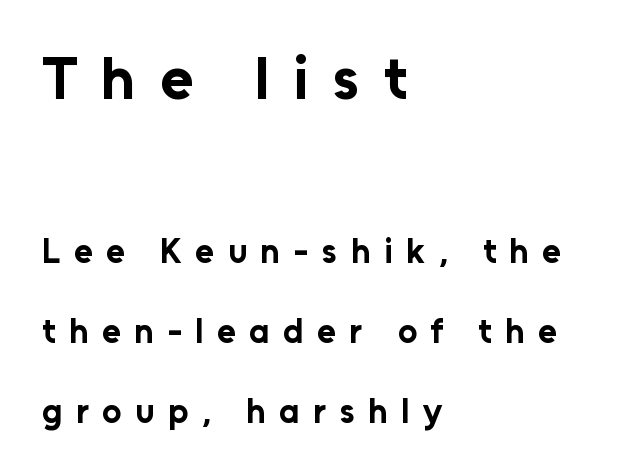
The image shows 60 px bold sans-serif type, upright; set left-aligned, loose line spacing (2.34x), unusually wide letter spacing (+0.4 em), not underlined; the first (top) block is 1.76x larger; low stroke contrast and a medium x-height.
